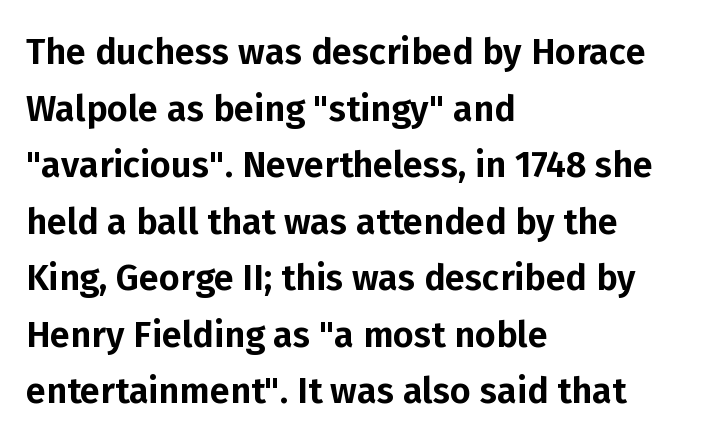
The image shows 36 px sans-serif type, upright; set left-aligned, normal line spacing (1.57x), normal letter spacing, not underlined; low stroke contrast and a medium x-height.
